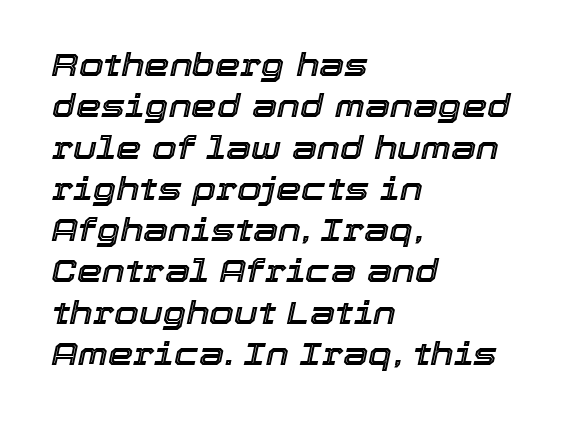
{"italic": "yes", "lean": "right", "slant_degrees": 12, "width": "normal", "x_height": "medium", "monospaced": "no", "underline": "no", "align": "left", "line_spacing": "normal", "line_spacing_ratio": 1.29, "letter_spacing": "normal", "letter_spacing_em": 0.0, "glyph_px": 32}
